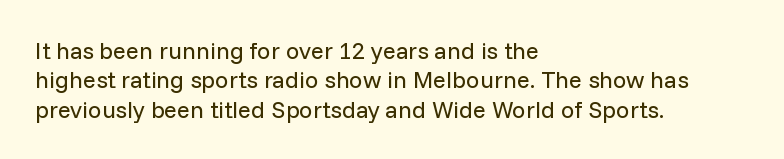
{"italic": "no", "bold": "no", "underline": "no", "align": "left", "line_spacing_ratio": 1.22, "letter_spacing": "normal", "letter_spacing_em": 0.0, "glyph_px": 24}
